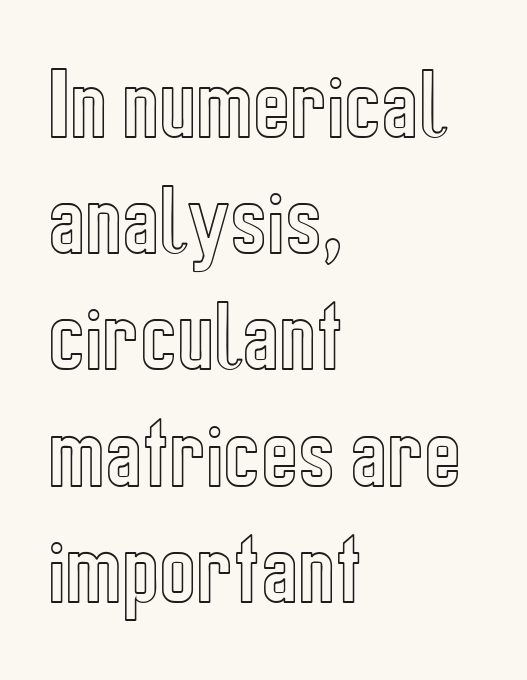
The image shows 78 px condensed type, upright; set left-aligned, normal line spacing (1.49x), normal letter spacing, not underlined; a medium x-height.
